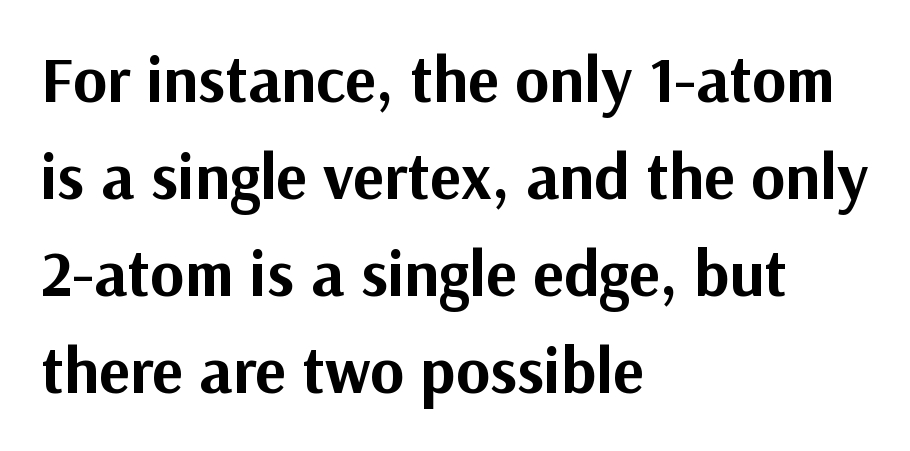
The letters advance in unequal steps, a hallmark of proportional type. Stroke terminals: plain, sans-serif. The characters look thick and weighty, a clear bold. The horizontal fit of the characters is conventional and even.
